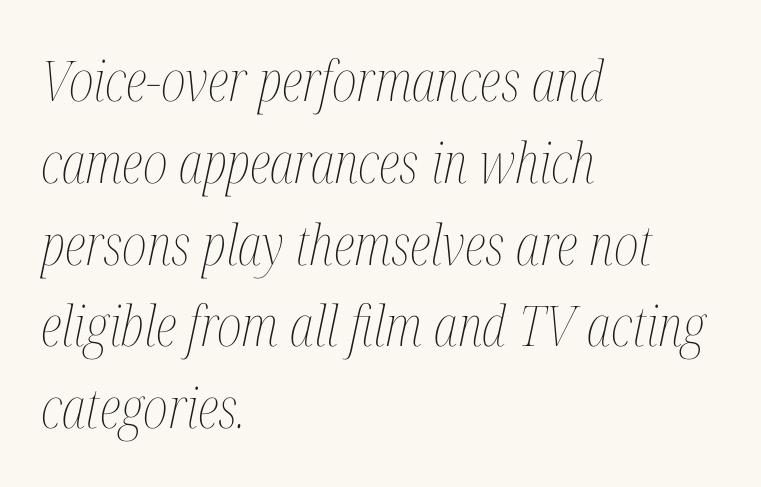
The image shows 56 px thin, condensed type, italic (leaning right); set left-aligned, normal line spacing (1.46x), normal letter spacing, not underlined; medium stroke contrast and a medium x-height.
